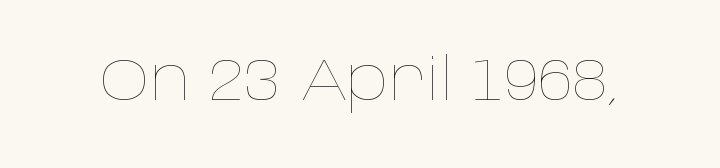
{"italic": "no", "bold": "no", "weight": "thin", "width": "normal", "stroke_contrast": "low", "x_height": "large", "monospaced": "no", "underline": "no", "letter_spacing": "normal", "letter_spacing_em": 0.0, "glyph_px": 59}
